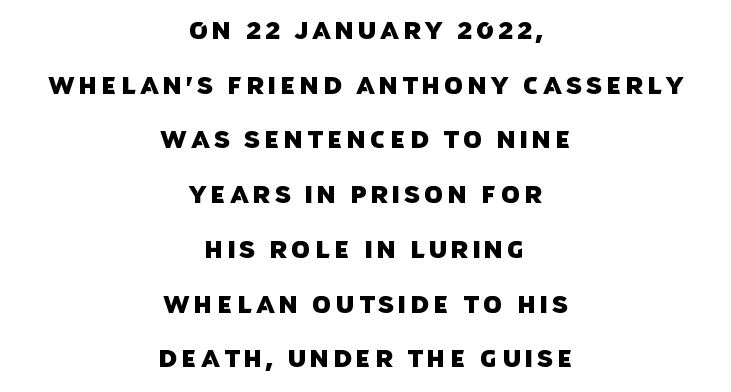
The image shows 24 px text type; set centered, loose line spacing (2.28x), not underlined.
